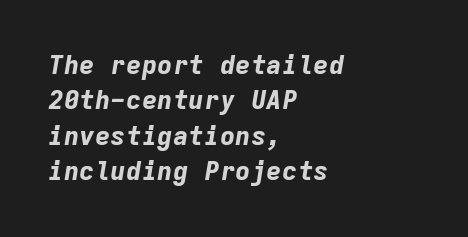
The image shows 26 px bold type, italic (leaning right); set left-aligned, normal line spacing (1.36x), normal letter spacing, not underlined.
